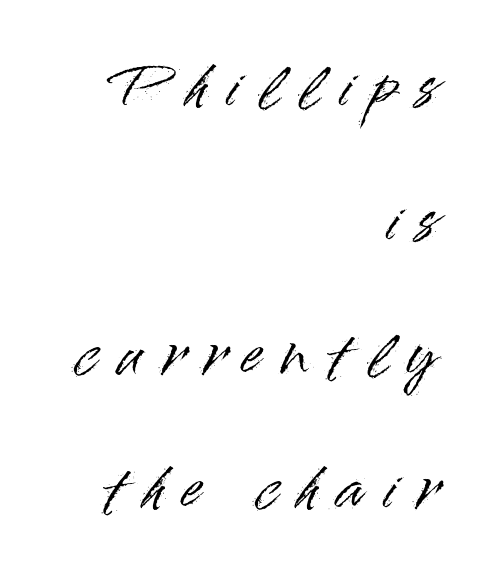
Q: Is the text italic (slanted)? A: Yes.
Q: Is the typeface a serif or a sans-serif typeface? A: Sans-serif.
Q: Is the text underlined? A: No.
Q: How is the paragraph aligned? A: Right-aligned.
Q: Is the spacing between letters normal or unusually wide? A: Unusually wide.
Q: Is the spacing between lines tight, normal or loose? A: Loose.
Q: Width (condensed, normal, or wide)? A: Normal.
Q: Stroke contrast? A: High.
Q: x-height? A: Small.
Q: Monospaced? A: No.
